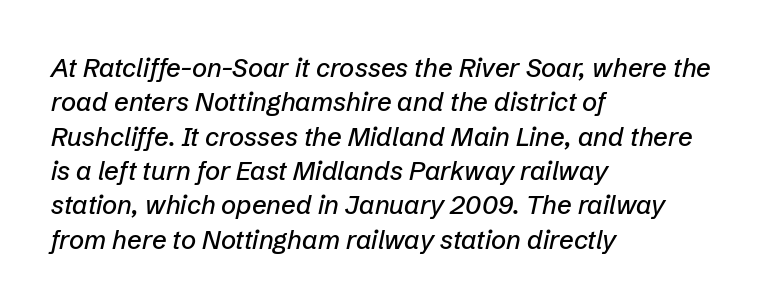
{"italic": "yes", "lean": "right", "slant_degrees": 12, "underline": "no", "align": "left", "line_spacing": "normal", "line_spacing_ratio": 1.32, "letter_spacing": "normal", "letter_spacing_em": 0.0, "glyph_px": 26}
